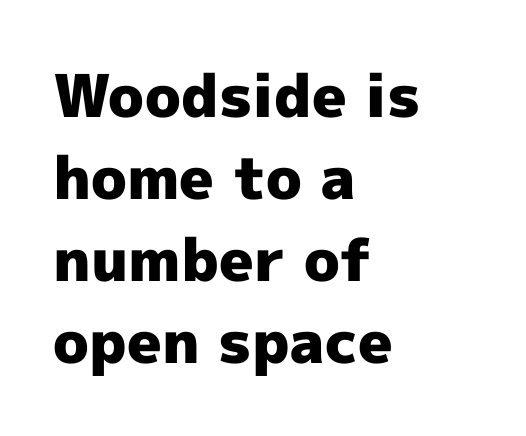
The image shows 59 px heavy sans-serif type, upright; set left-aligned, normal line spacing (1.39x), normal letter spacing, not underlined; a medium x-height.
